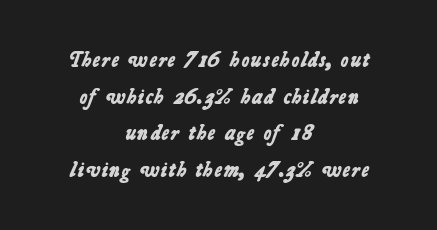
{"bold": "yes", "underline": "no", "align": "center", "line_spacing_ratio": 1.75, "letter_spacing": "normal", "letter_spacing_em": 0.0, "glyph_px": 21}
